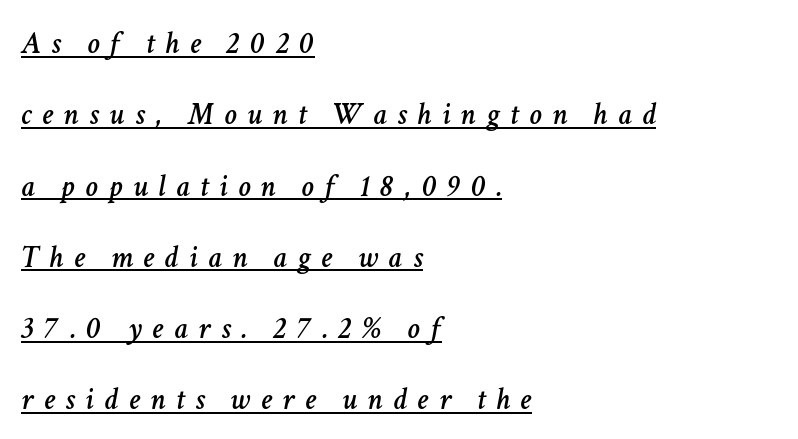
Decoration check: the copy is underlined. Looking at the ascenders, they clearly lean. The face used here is proportionally spaced, like ordinary book or web type. Short note: letters widely spaced. The designer dialed line spacing up above the default.
